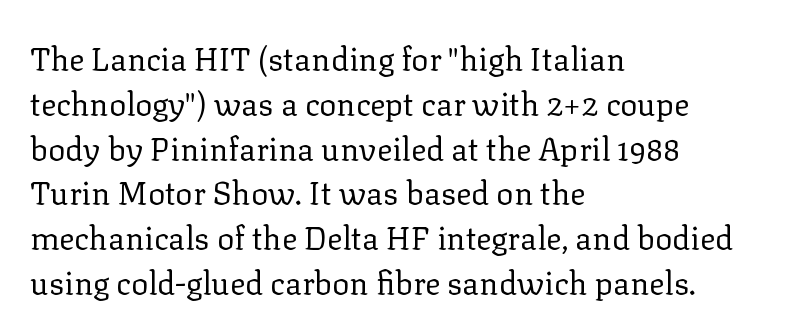
{"serif": "yes", "italic": "no", "bold": "no", "weight": "regular", "width": "normal", "stroke_contrast": "low", "x_height": "medium", "monospaced": "no", "underline": "no", "align": "left", "line_spacing": "normal", "line_spacing_ratio": 1.4, "letter_spacing": "normal", "letter_spacing_em": 0.0, "glyph_px": 32}
